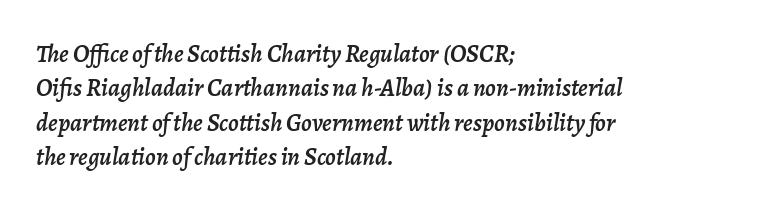
The image shows 25 px text type, italic (leaning right); set left-aligned, normal line spacing (1.38x), normal letter spacing, not underlined.
